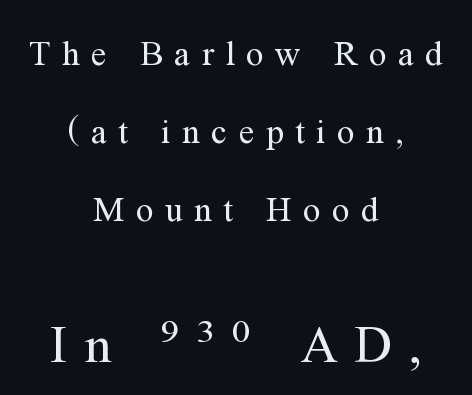
Q: Is the text bold? A: No.
Q: Is the text italic (slanted)? A: No, it is upright.
Q: Is the typeface a serif or a sans-serif typeface? A: Serif.
Q: Is the text underlined? A: No.
Q: How is the paragraph aligned? A: Centered.
Q: Is the spacing between letters normal or unusually wide? A: Unusually wide.
Q: Is the spacing between lines tight, normal or loose? A: Loose.
Q: Which block of text is set in a larger size, the first (top) or the second (bottom)? A: The second (bottom) one.
Q: Width (condensed, normal, or wide)? A: Normal.
Q: Stroke contrast? A: Medium.
Q: x-height? A: Medium.
Q: Monospaced? A: No.
